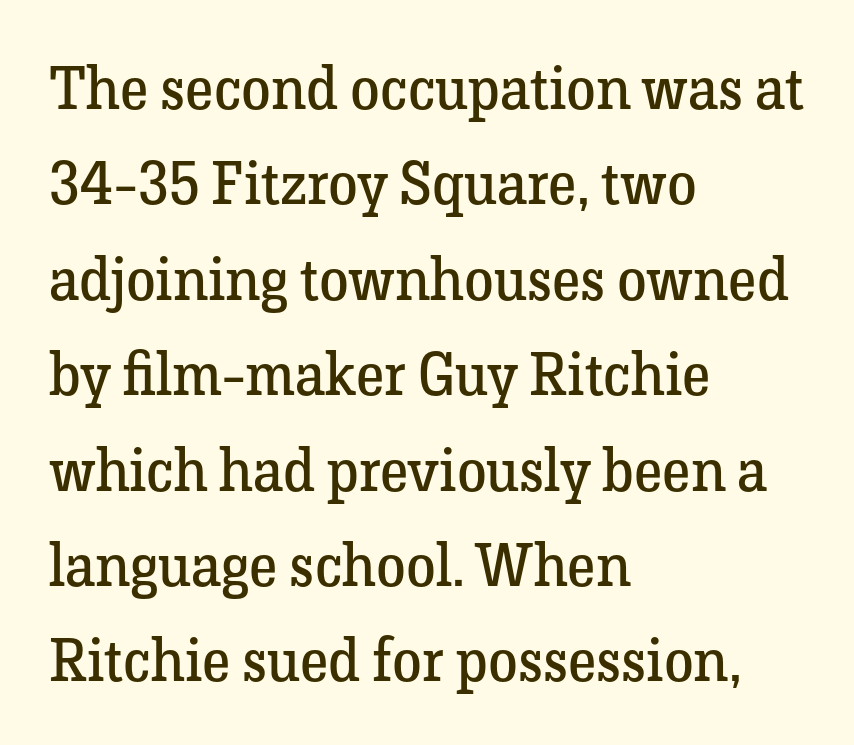
Tracking value appears to be zero — textbook default spacing. Unmarked baselines from the first word to the last. The letters stand upright; this is a roman face. These lines are set flush left with a ragged right edge.
